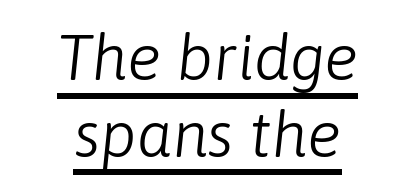
The image shows 64 px light type, italic (leaning right); set centered, line spacing 1.2x, normal letter spacing, underlined; low stroke contrast and a medium x-height.
